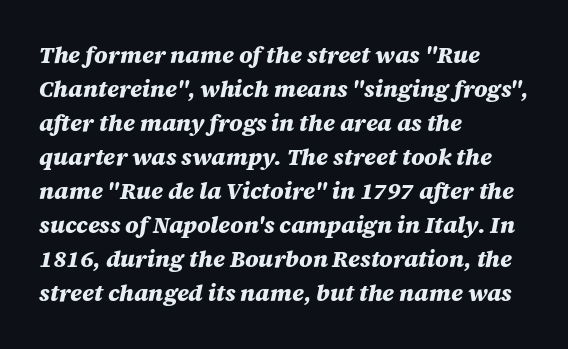
The image shows 23 px bold type, italic (leaning right); set left-aligned, normal line spacing (1.48x), normal letter spacing, not underlined.
